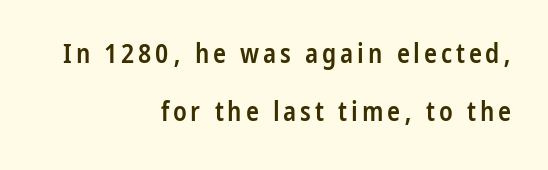
The image shows 27 px text type, upright; set right-aligned, loose line spacing (2.15x), not underlined.
